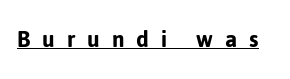
The image shows 26 px text type, upright; set unusually wide letter spacing (+0.46 em), underlined.
